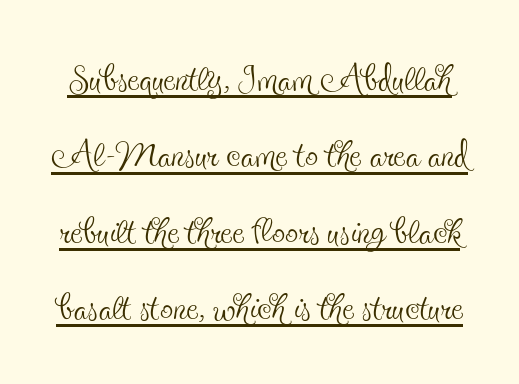
{"serif": "yes", "bold": "no", "weight": "thin", "width": "condensed", "x_height": "small", "monospaced": "no", "underline": "yes", "line_spacing": "normal", "line_spacing_ratio": 1.47, "letter_spacing": "normal", "letter_spacing_em": 0.0, "glyph_px": 52}
